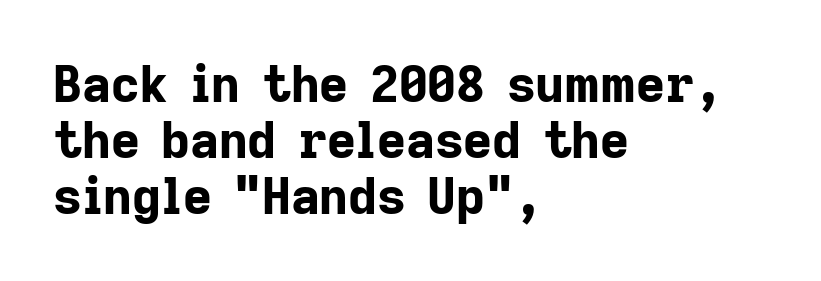
The image shows 50 px bold sans-serif type, upright; set left-aligned, tight line spacing (1.12x), normal letter spacing, not underlined; low stroke contrast and a medium x-height.
